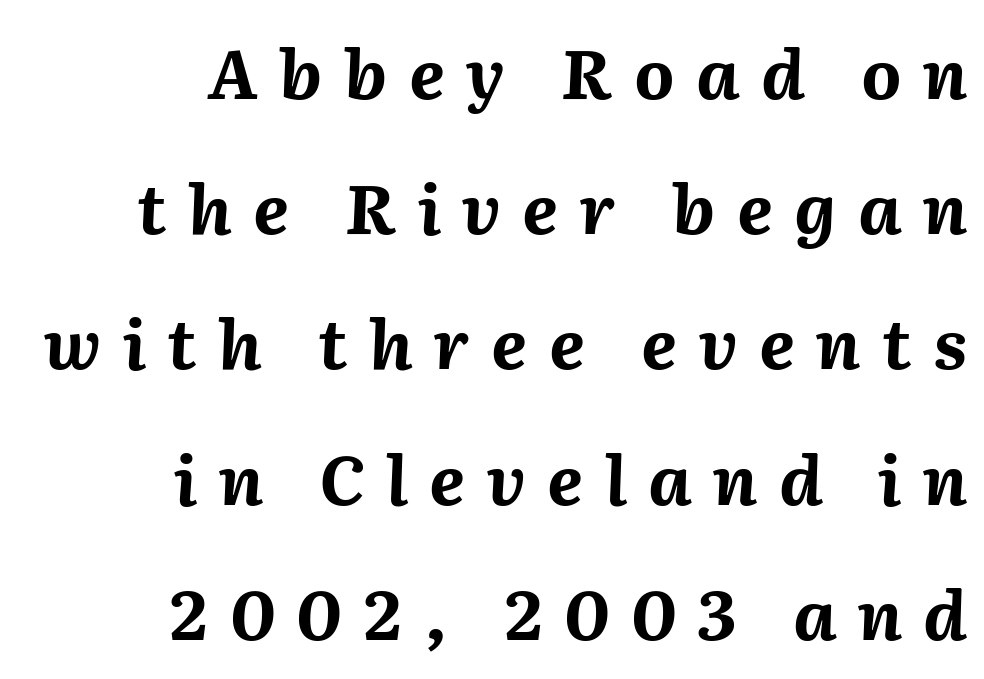
The typesetting leans heavy: a genuine bold. The block of text is sparse from top to bottom, with ample space between rows. How are the letters spaced? Widely, with obvious added tracking. Clear beneath every line of the passage.
